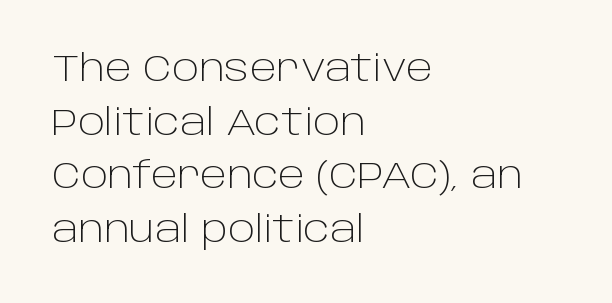
Q: Is the text bold? A: No.
Q: Is the text italic (slanted)? A: No, it is upright.
Q: Is the typeface a serif or a sans-serif typeface? A: Sans-serif.
Q: Is the text underlined? A: No.
Q: How is the paragraph aligned? A: Left-aligned.
Q: Is the spacing between letters normal or unusually wide? A: Normal.
Q: Is the spacing between lines tight, normal or loose? A: Normal.
Q: Width (condensed, normal, or wide)? A: Normal.
Q: Stroke contrast? A: Low.
Q: x-height? A: Large.
Q: Monospaced? A: No.
